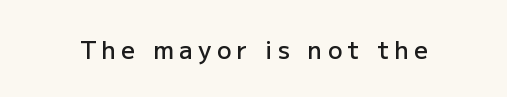
Q: Is the text bold? A: Semi-bold.
Q: Is the text italic (slanted)? A: No, it is upright.
Q: Is the text underlined? A: No.
Q: Is the spacing between letters normal or unusually wide? A: Unusually wide.
